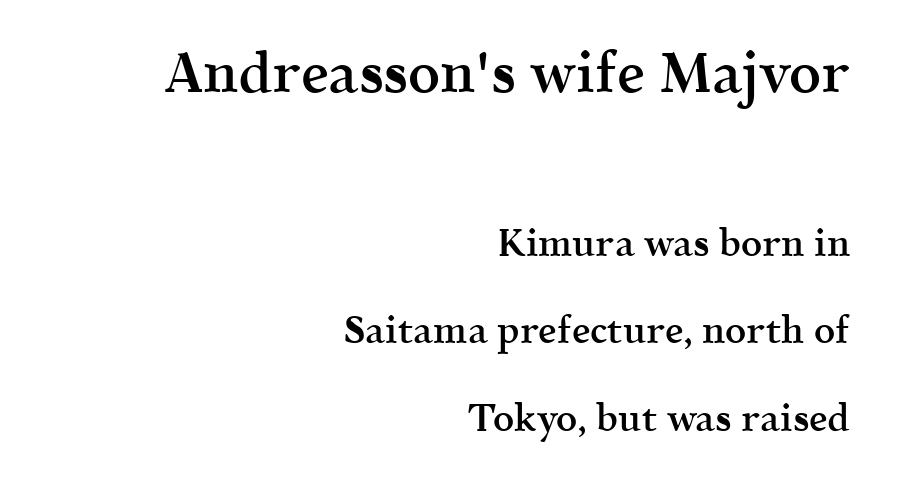
Q: Is the text bold? A: Semi-bold.
Q: Is the text italic (slanted)? A: No, it is upright.
Q: Is the typeface a serif or a sans-serif typeface? A: Serif.
Q: Is the text underlined? A: No.
Q: How is the paragraph aligned? A: Right-aligned.
Q: Is the spacing between letters normal or unusually wide? A: Normal.
Q: Is the spacing between lines tight, normal or loose? A: Loose.
Q: Which block of text is set in a larger size, the first (top) or the second (bottom)? A: The first (top) one.
Q: Width (condensed, normal, or wide)? A: Normal.
Q: x-height? A: Medium.
Q: Monospaced? A: No.
